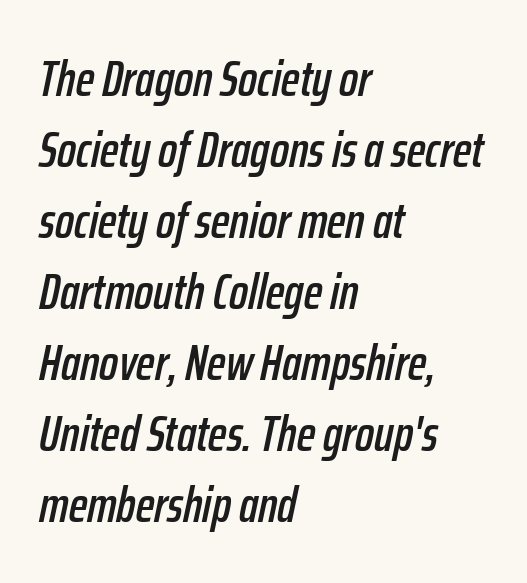
{"italic": "yes", "lean": "right", "slant_degrees": 12, "width": "condensed", "stroke_contrast": "low", "x_height": "medium", "monospaced": "no", "underline": "no", "align": "left", "line_spacing": "normal", "line_spacing_ratio": 1.42, "letter_spacing": "normal", "letter_spacing_em": 0.0, "glyph_px": 50}
